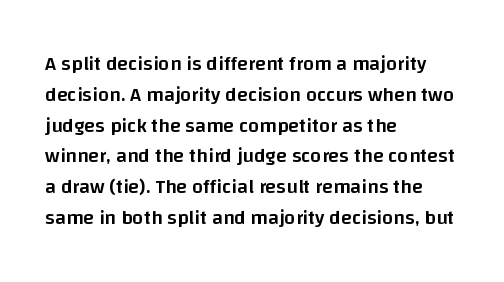
{"italic": "no", "bold": "semi", "underline": "no", "align": "left", "line_spacing": "normal", "line_spacing_ratio": 1.54, "letter_spacing": "normal", "letter_spacing_em": 0.0, "glyph_px": 20}
